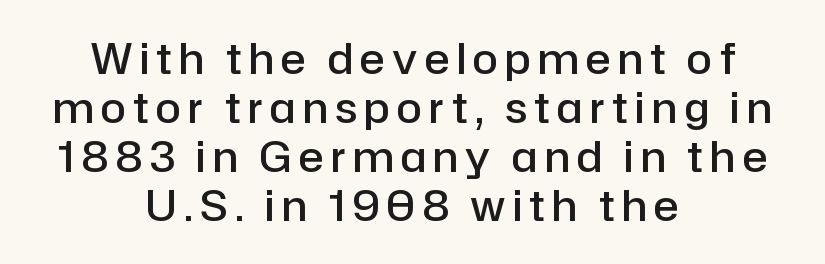
{"serif": "no", "italic": "no", "bold": "semi", "weight": "semibold", "width": "normal", "stroke_contrast": "low", "x_height": "medium", "monospaced": "no", "underline": "no", "align": "center", "line_spacing_ratio": 1.17, "glyph_px": 42}
